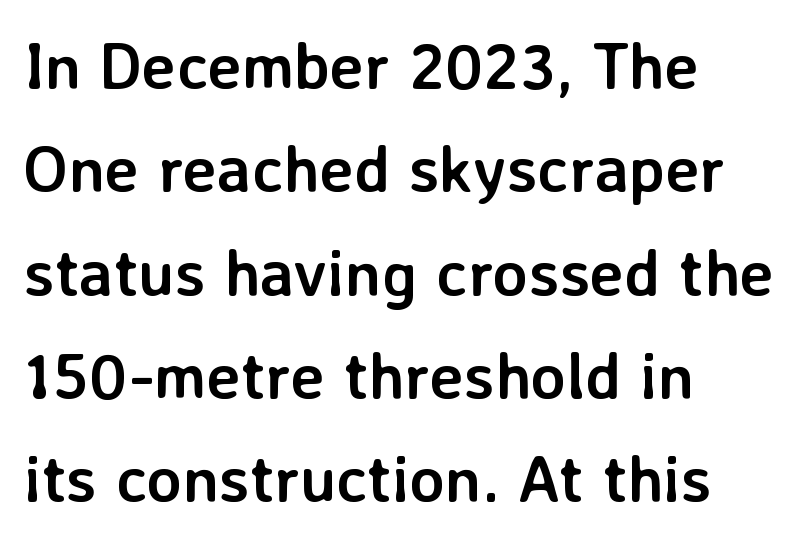
{"serif": "no", "italic": "no", "bold": "yes", "weight": "semibold", "width": "normal", "stroke_contrast": "low", "x_height": "medium", "monospaced": "no", "underline": "no", "align": "left", "line_spacing": "normal", "line_spacing_ratio": 1.59, "letter_spacing": "normal", "letter_spacing_em": 0.0, "glyph_px": 65}
